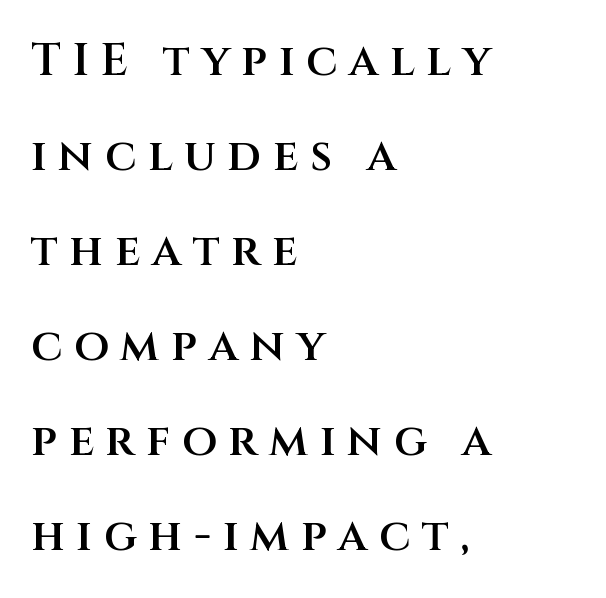
{"serif": "no", "italic": "no", "bold": "semi", "weight": "semibold", "width": "normal", "stroke_contrast": "medium", "x_height": "large", "monospaced": "no", "underline": "no", "align": "left", "line_spacing": "loose", "line_spacing_ratio": 2.11, "letter_spacing": "wide", "letter_spacing_em": 0.26, "glyph_px": 45}
